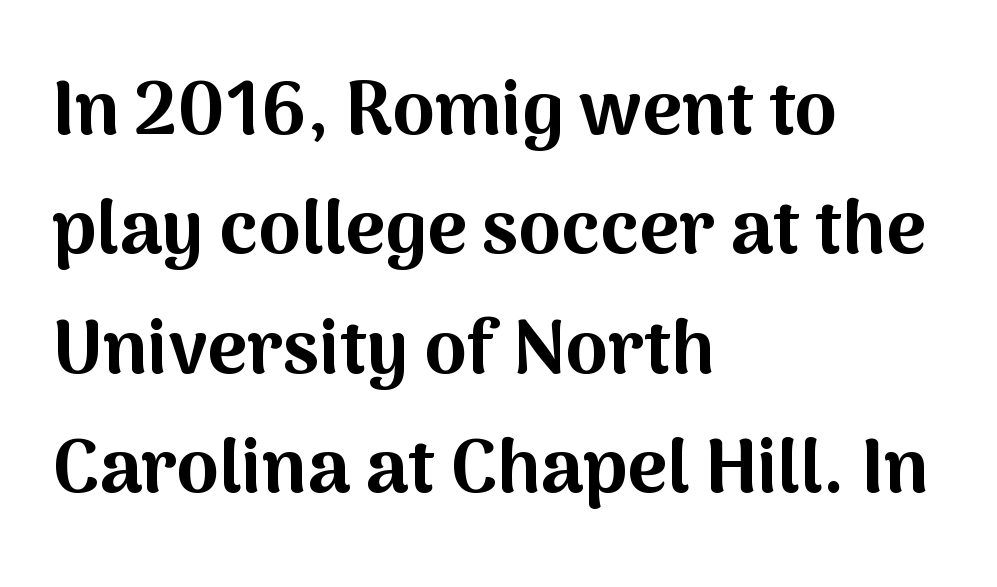
{"serif": "no", "italic": "no", "bold": "yes", "weight": "bold", "width": "normal", "stroke_contrast": "medium", "x_height": "medium", "monospaced": "no", "underline": "no", "align": "left", "line_spacing": "normal", "line_spacing_ratio": 1.57, "letter_spacing": "normal", "letter_spacing_em": 0.0, "glyph_px": 76}
